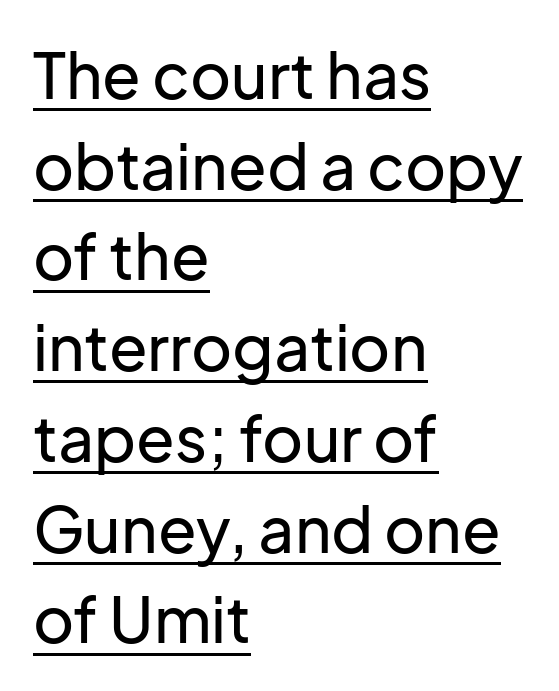
{"serif": "no", "italic": "no", "width": "normal", "stroke_contrast": "low", "x_height": "medium", "monospaced": "no", "underline": "yes", "align": "left", "line_spacing": "normal", "line_spacing_ratio": 1.44, "letter_spacing": "normal", "letter_spacing_em": 0.0, "glyph_px": 63}
